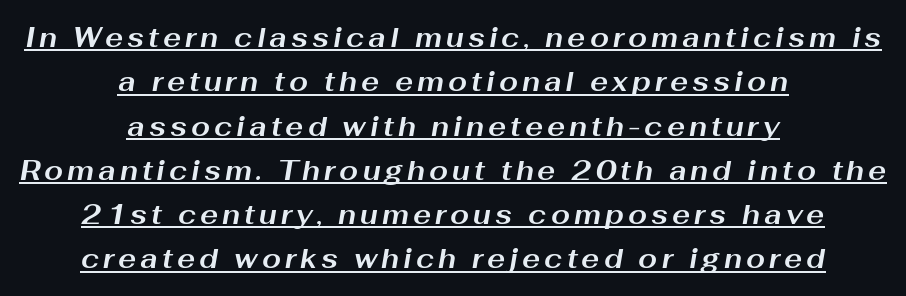
{"italic": "yes", "lean": "right", "slant_degrees": 10, "bold": "yes", "underline": "yes", "align": "center", "line_spacing": "normal", "line_spacing_ratio": 1.64, "glyph_px": 27}
